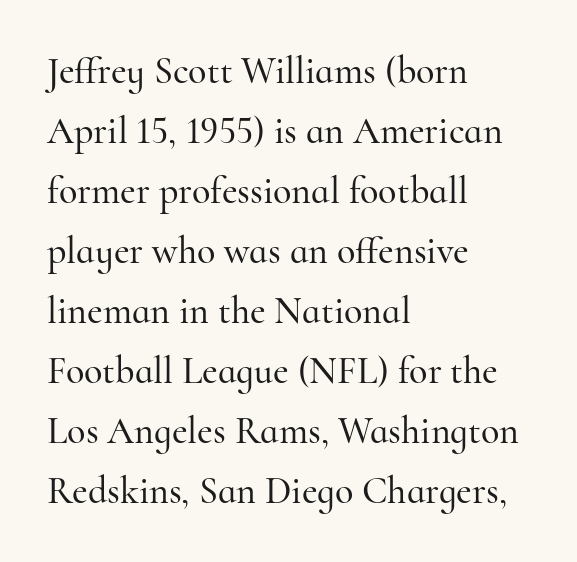
The image shows 38 px serif type, upright; set left-aligned, normal line spacing (1.58x), normal letter spacing, not underlined; high stroke contrast and a small x-height.
